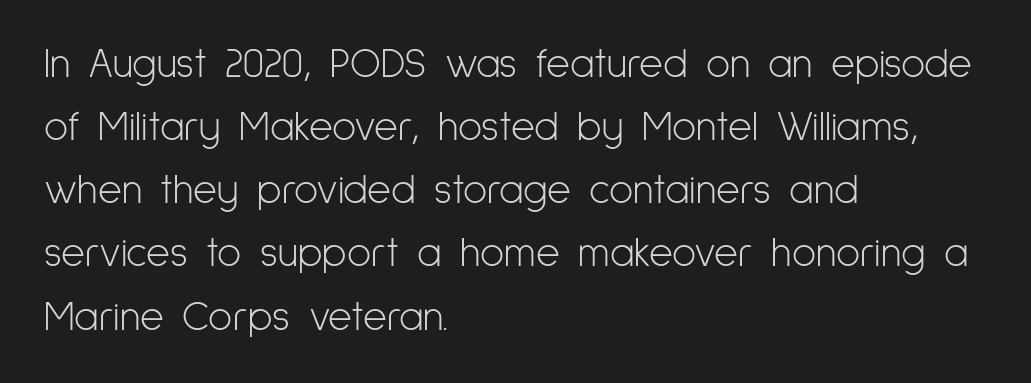
The image shows 41 px light, condensed sans-serif type, upright; set left-aligned, normal line spacing (1.54x), normal letter spacing, not underlined; low stroke contrast and a medium x-height.
